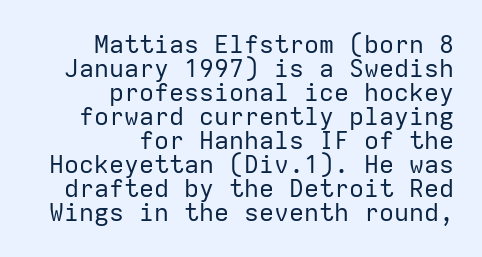
{"italic": "no", "bold": "no", "underline": "no", "align": "right", "line_spacing": "tight", "line_spacing_ratio": 0.96, "letter_spacing": "normal", "letter_spacing_em": 0.0, "glyph_px": 25}
